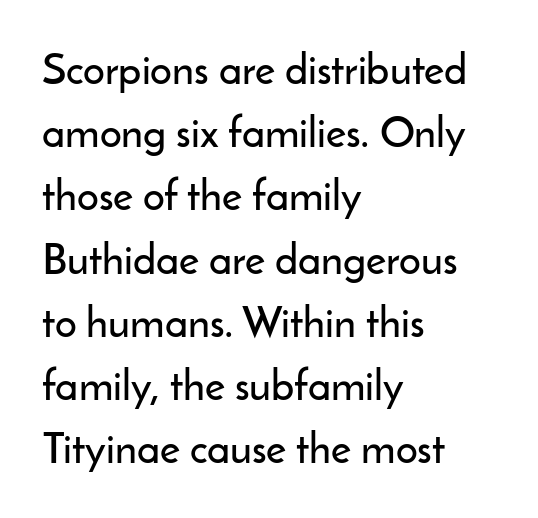
Q: Is the text italic (slanted)? A: No, it is upright.
Q: Is the typeface a serif or a sans-serif typeface? A: Sans-serif.
Q: Is the text underlined? A: No.
Q: How is the paragraph aligned? A: Left-aligned.
Q: Is the spacing between letters normal or unusually wide? A: Normal.
Q: Is the spacing between lines tight, normal or loose? A: Normal.
Q: Width (condensed, normal, or wide)? A: Normal.
Q: Stroke contrast? A: Low.
Q: x-height? A: Small.
Q: Monospaced? A: No.
